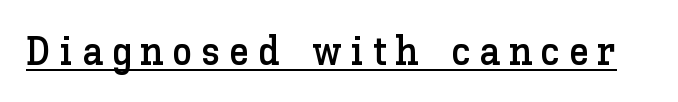
{"italic": "no", "width": "normal", "stroke_contrast": "low", "x_height": "medium", "monospaced": "no", "underline": "yes", "letter_spacing": "wide", "letter_spacing_em": 0.21, "glyph_px": 41}
